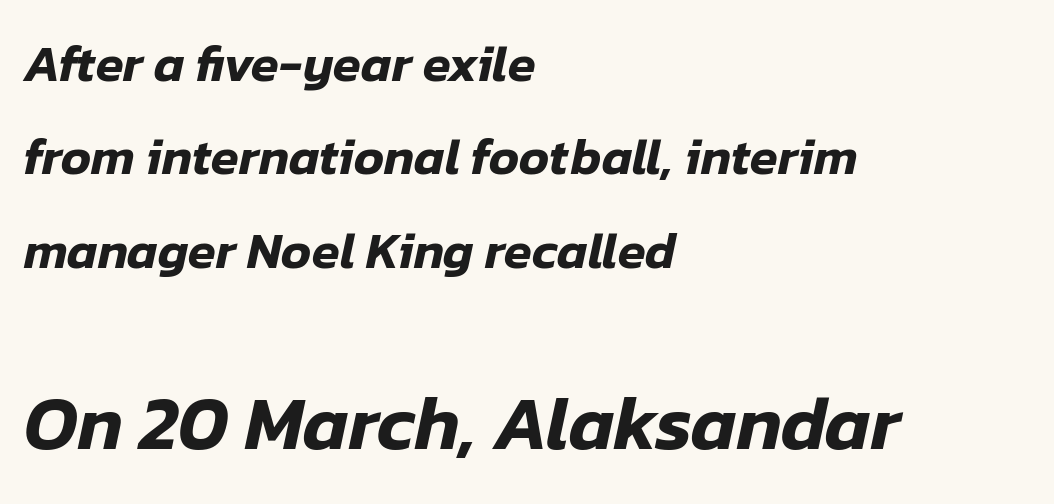
Q: Is the text italic (slanted)? A: Yes, it leans right by about 12 degrees.
Q: Is the text underlined? A: No.
Q: How is the paragraph aligned? A: Left-aligned.
Q: Is the spacing between letters normal or unusually wide? A: Normal.
Q: Which block of text is set in a larger size, the first (top) or the second (bottom)? A: The second (bottom) one.
Q: Width (condensed, normal, or wide)? A: Normal.
Q: Stroke contrast? A: Low.
Q: x-height? A: Medium.
Q: Monospaced? A: No.
